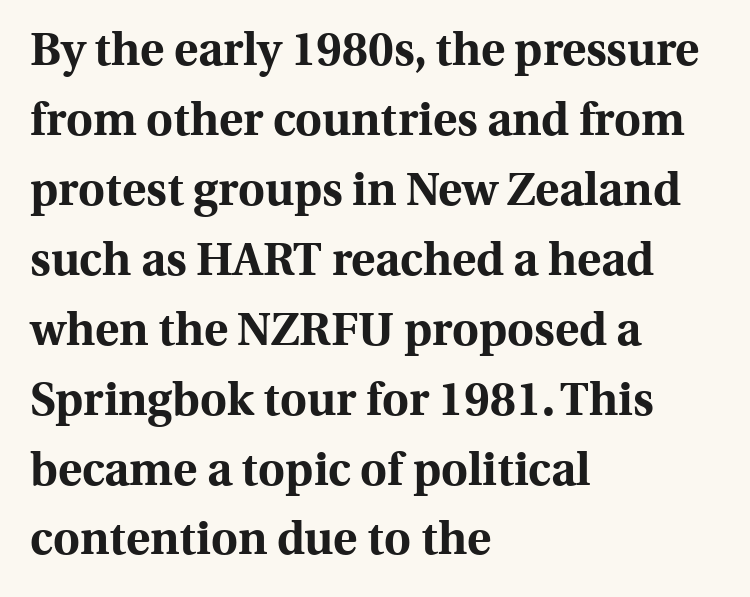
The image shows 46 px bold serif type, upright; set left-aligned, normal line spacing (1.52x), normal letter spacing, not underlined; a medium x-height.
